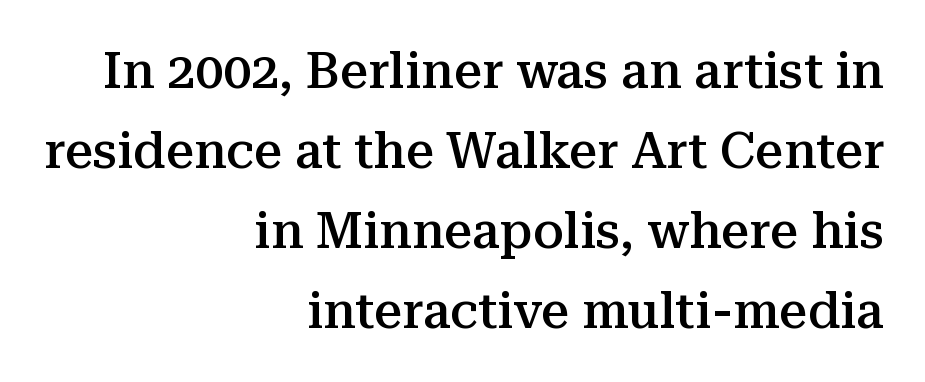
Q: Is the text bold? A: Semi-bold.
Q: Is the text italic (slanted)? A: No, it is upright.
Q: Is the typeface a serif or a sans-serif typeface? A: Serif.
Q: Is the text underlined? A: No.
Q: How is the paragraph aligned? A: Right-aligned.
Q: Is the spacing between letters normal or unusually wide? A: Normal.
Q: Is the spacing between lines tight, normal or loose? A: Normal.
Q: Width (condensed, normal, or wide)? A: Normal.
Q: Stroke contrast? A: Medium.
Q: x-height? A: Medium.
Q: Monospaced? A: No.
